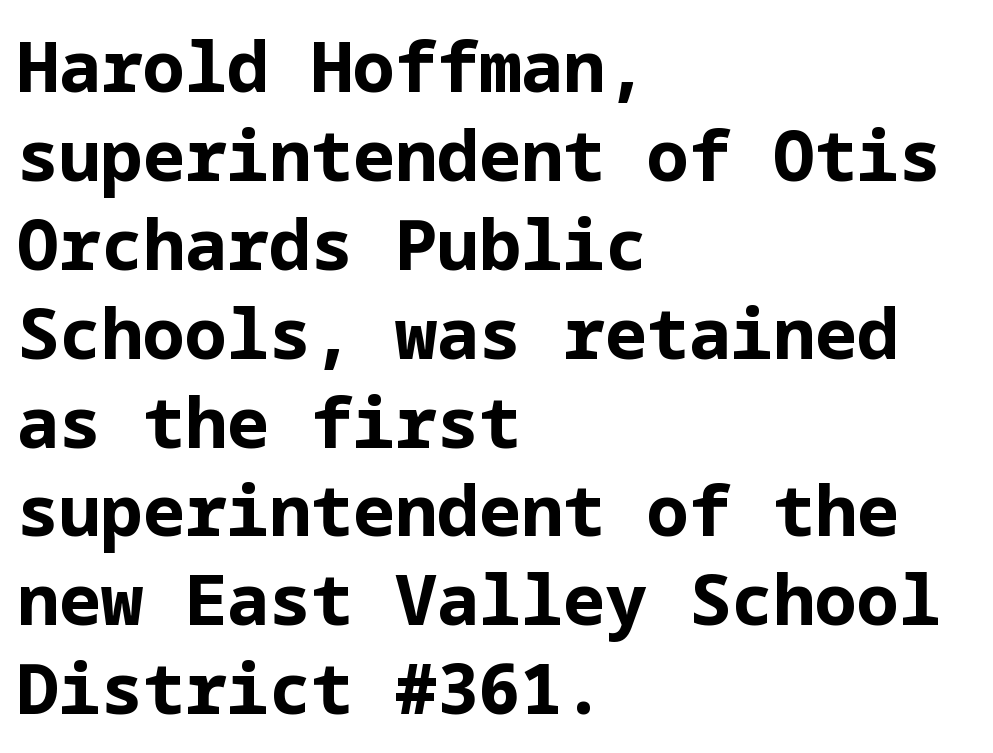
The image shows 70 px bold sans-serif type, upright; set left-aligned, normal line spacing (1.27x), normal letter spacing, not underlined; low stroke contrast and a medium x-height.
